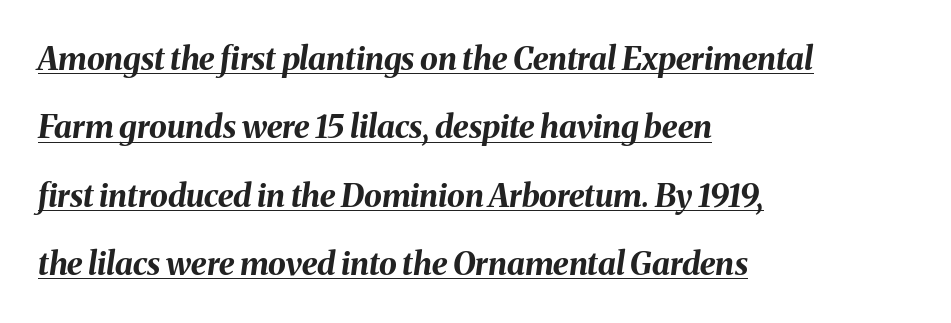
Q: Is the text bold? A: Yes.
Q: Is the text italic (slanted)? A: Yes, it leans right by about 8 degrees.
Q: Is the text underlined? A: Yes.
Q: How is the paragraph aligned? A: Left-aligned.
Q: Is the spacing between letters normal or unusually wide? A: Normal.
Q: Is the spacing between lines tight, normal or loose? A: Loose.
Q: Width (condensed, normal, or wide)? A: Normal.
Q: Stroke contrast? A: Medium.
Q: x-height? A: Medium.
Q: Monospaced? A: No.
